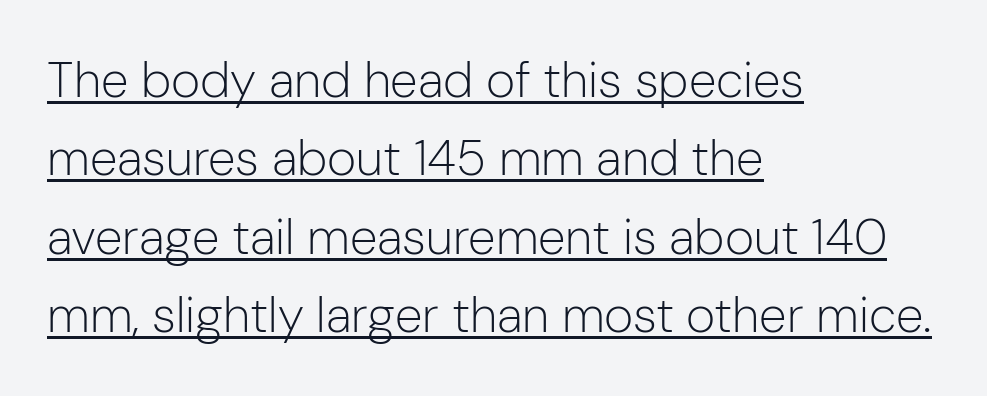
Visually the block forms a straight wall on the left and a jagged coastline on the right. The rendering uses natural spacing where letterforms have individual widths. The designer went with a sans here, leaving each stem footless. Observe the ordinary spacing: letters are neighbours, not strangers. Italic? Not at all — the glyphs are vertical.
